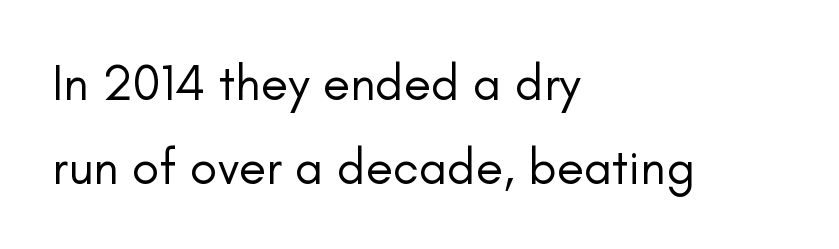
{"serif": "no", "italic": "no", "bold": "no", "weight": "regular", "width": "normal", "stroke_contrast": "low", "x_height": "small", "monospaced": "no", "underline": "no", "align": "left", "line_spacing": "normal", "line_spacing_ratio": 1.68, "letter_spacing": "normal", "letter_spacing_em": 0.0, "glyph_px": 50}
